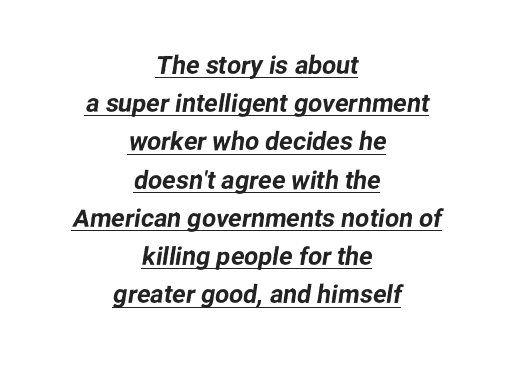
The image shows 25 px text type; set centered, normal line spacing (1.53x), normal letter spacing, underlined.
